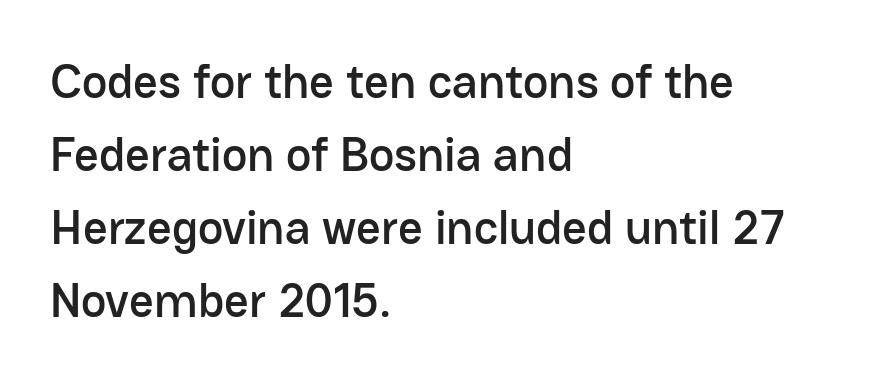
Q: Is the text italic (slanted)? A: No, it is upright.
Q: Is the typeface a serif or a sans-serif typeface? A: Sans-serif.
Q: Is the text underlined? A: No.
Q: How is the paragraph aligned? A: Left-aligned.
Q: Is the spacing between letters normal or unusually wide? A: Normal.
Q: Is the spacing between lines tight, normal or loose? A: Normal.
Q: Width (condensed, normal, or wide)? A: Normal.
Q: Stroke contrast? A: Low.
Q: x-height? A: Medium.
Q: Monospaced? A: No.
